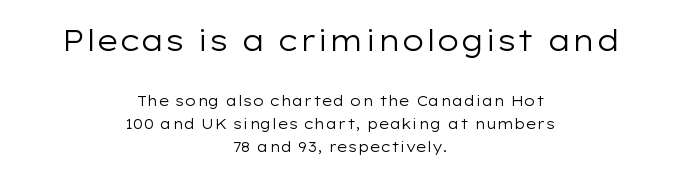
Q: Is the text bold? A: No.
Q: Is the text italic (slanted)? A: No, it is upright.
Q: Is the typeface a serif or a sans-serif typeface? A: Sans-serif.
Q: Is the text underlined? A: No.
Q: How is the paragraph aligned? A: Centered.
Q: Is the spacing between letters normal or unusually wide? A: Normal.
Q: Is the spacing between lines tight, normal or loose? A: Normal.
Q: Which block of text is set in a larger size, the first (top) or the second (bottom)? A: The first (top) one.
Q: Width (condensed, normal, or wide)? A: Wide.
Q: Stroke contrast? A: Low.
Q: x-height? A: Medium.
Q: Monospaced? A: No.
